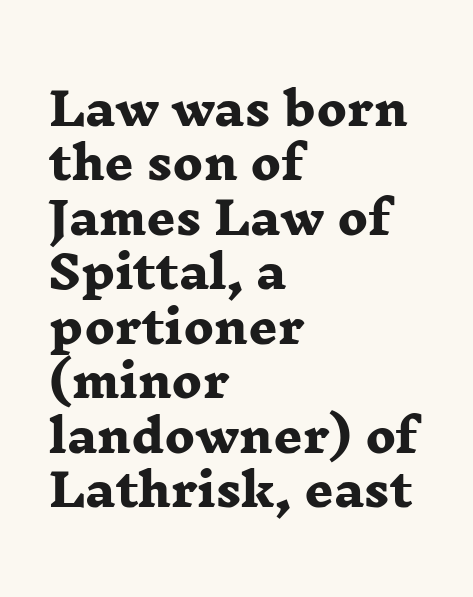
The image shows 45 px heavy, wide serif type; set left-aligned, line spacing 1.21x, normal letter spacing, not underlined; low stroke contrast and a medium x-height.
